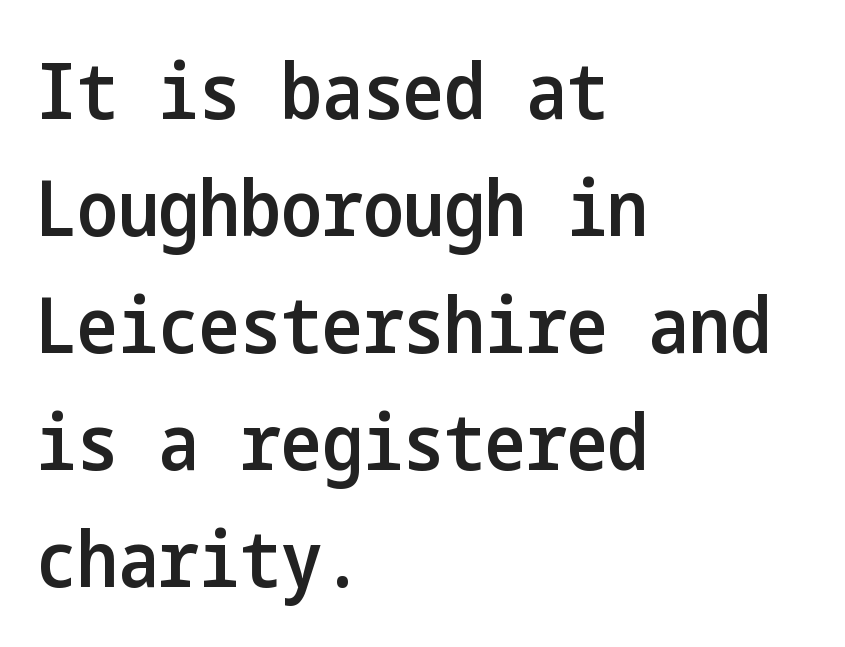
Q: Is the text bold? A: Semi-bold.
Q: Is the text italic (slanted)? A: No, it is upright.
Q: Is the typeface a serif or a sans-serif typeface? A: Sans-serif.
Q: Is the text underlined? A: No.
Q: How is the paragraph aligned? A: Left-aligned.
Q: Is the spacing between letters normal or unusually wide? A: Normal.
Q: Is the spacing between lines tight, normal or loose? A: Normal.
Q: Width (condensed, normal, or wide)? A: Condensed.
Q: Stroke contrast? A: Low.
Q: x-height? A: Medium.
